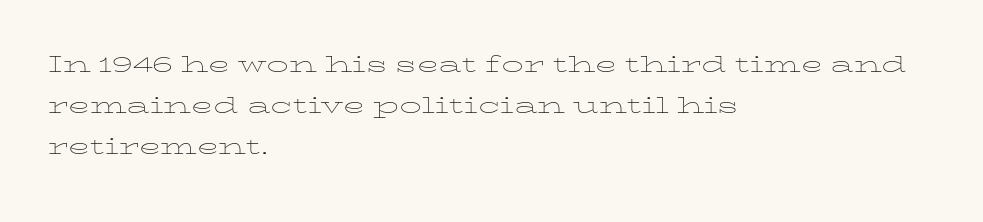
{"italic": "no", "bold": "no", "weight": "thin", "width": "wide", "stroke_contrast": "low", "x_height": "medium", "monospaced": "no", "underline": "no", "align": "left", "line_spacing": "normal", "line_spacing_ratio": 1.42, "letter_spacing": "normal", "letter_spacing_em": 0.0, "glyph_px": 29}
